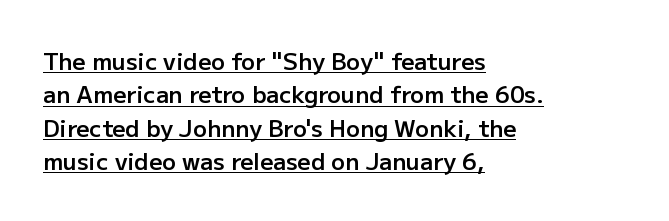
Underlined type. The strokes are fattened partway — semibold, not bold. Students, observe: this is what conventionally led text looks like. This rendering leaves character spacing at its baseline value. When letters stand straight like this, we call the style roman or upright. The lines are quadded left.
